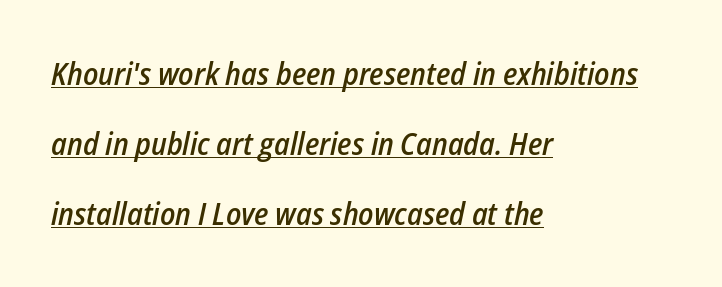
Like a heading marked for emphasis, these lines bear an underscore. This sample has the flowing, uneven cadence of proportional lettering. These lines keep a tight, regular rhythm from letter to letter. What's the leading like? Stretched, with rows far apart.
